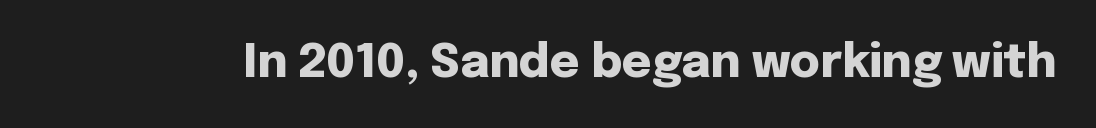
The image shows 46 px heavy sans-serif type, upright; set normal letter spacing, not underlined; low stroke contrast and a medium x-height.
